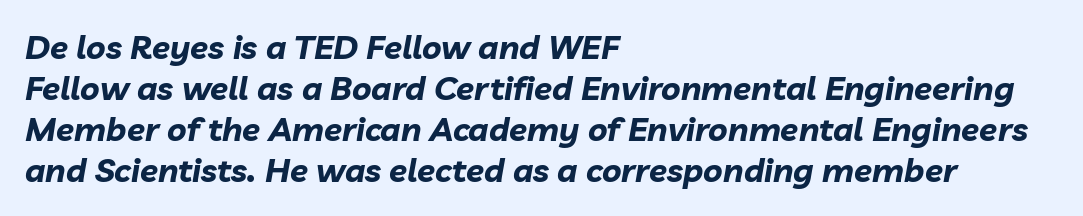
Looks like regular typesetting: each glyph gets only the width it needs. The rendering uses a bold face; every stroke is thick and dark. Any mark beneath the type? The region is blank. Honestly, the letter spacing is just normal — you wouldn't notice it. Which margin do the lines hug? The left one — the right edge is uneven.
